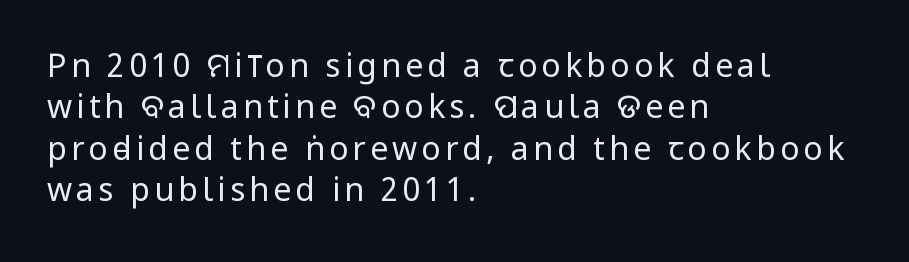
The image shows 32 px regular-weight, condensed sans-serif type, upright; set left-aligned, normal line spacing (1.29x), not underlined; low stroke contrast and a large x-height.
